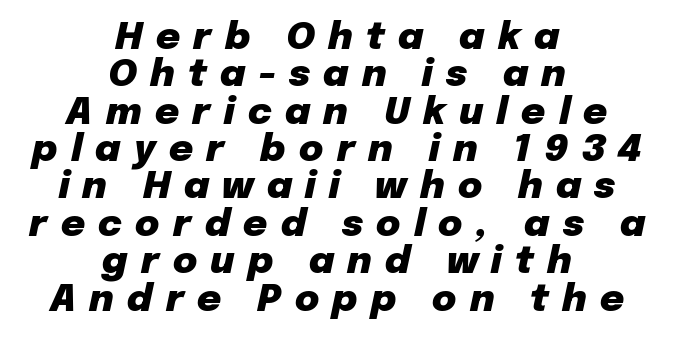
A typesetter would call this proportional, since set widths differ per character. Plenty of ink on the page — the face is bold. Glance below the letters and you will spot only blank space. Tightly led — the rows are bunched. Tracking here is generous; glyphs stand well apart from one another.
